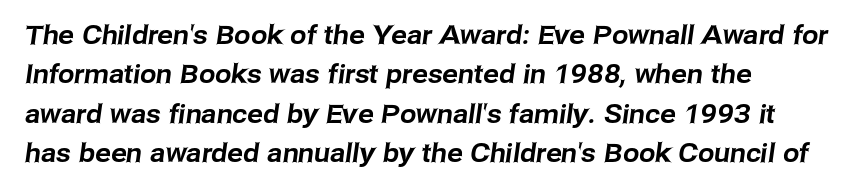
{"underline": "no", "line_spacing": "normal", "line_spacing_ratio": 1.51, "letter_spacing": "normal", "letter_spacing_em": 0.0, "glyph_px": 26}
